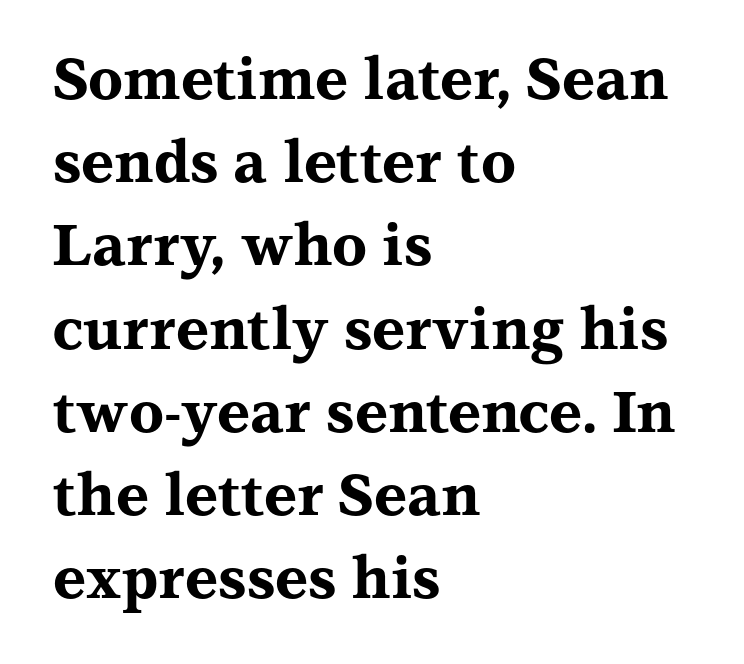
The image shows 57 px bold, wide serif type, upright; set left-aligned, normal line spacing (1.46x), normal letter spacing, not underlined; medium stroke contrast and a medium x-height.
